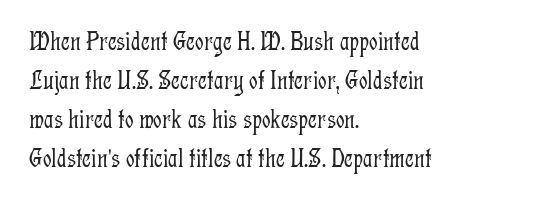
Default kerning and tracking; the words read as compact shapes. No heavy texture on the line: the type isn't bold. A roman cut, with each character standing at attention. Notice how the passage keeps a crisp vertical edge on the left only. Bare-footed words on every line.
